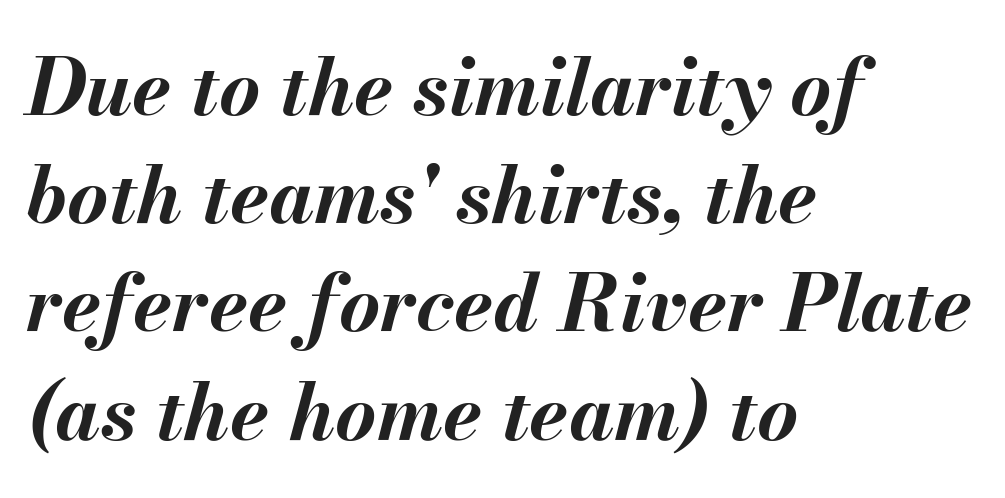
The image shows 79 px bold type, italic (leaning right); set left-aligned, normal line spacing (1.37x), normal letter spacing, not underlined; medium stroke contrast and a small x-height.
